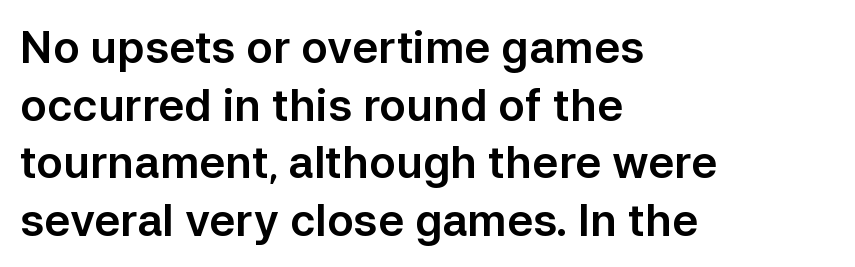
Q: Is the text italic (slanted)? A: No, it is upright.
Q: Is the typeface a serif or a sans-serif typeface? A: Sans-serif.
Q: Is the text underlined? A: No.
Q: How is the paragraph aligned? A: Left-aligned.
Q: Is the spacing between letters normal or unusually wide? A: Normal.
Q: Is the spacing between lines tight, normal or loose? A: Normal.
Q: Width (condensed, normal, or wide)? A: Normal.
Q: Stroke contrast? A: Low.
Q: x-height? A: Medium.
Q: Monospaced? A: No.
